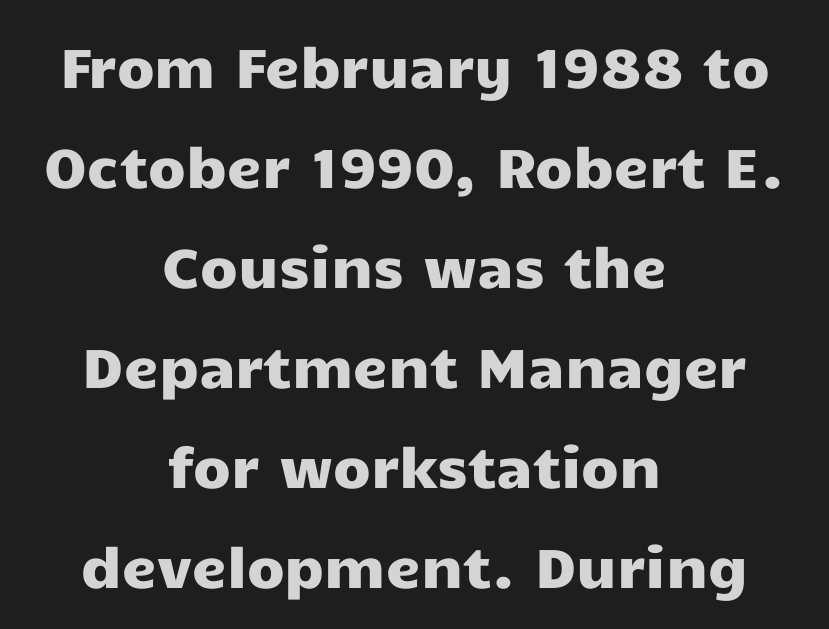
Q: Is the text italic (slanted)? A: No, it is upright.
Q: Is the typeface a serif or a sans-serif typeface? A: Sans-serif.
Q: Is the text underlined? A: No.
Q: How is the paragraph aligned? A: Centered.
Q: Is the spacing between letters normal or unusually wide? A: Normal.
Q: Width (condensed, normal, or wide)? A: Wide.
Q: Stroke contrast? A: Low.
Q: x-height? A: Medium.
Q: Monospaced? A: No.
